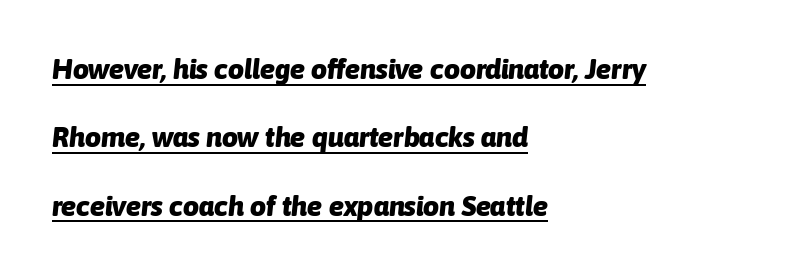
Q: Is the text bold? A: Yes.
Q: Is the text italic (slanted)? A: Yes, it leans right by about 6 degrees.
Q: Is the text underlined? A: Yes.
Q: How is the paragraph aligned? A: Left-aligned.
Q: Is the spacing between letters normal or unusually wide? A: Normal.
Q: Is the spacing between lines tight, normal or loose? A: Loose.
Q: Width (condensed, normal, or wide)? A: Normal.
Q: Stroke contrast? A: Low.
Q: x-height? A: Medium.
Q: Monospaced? A: No.
